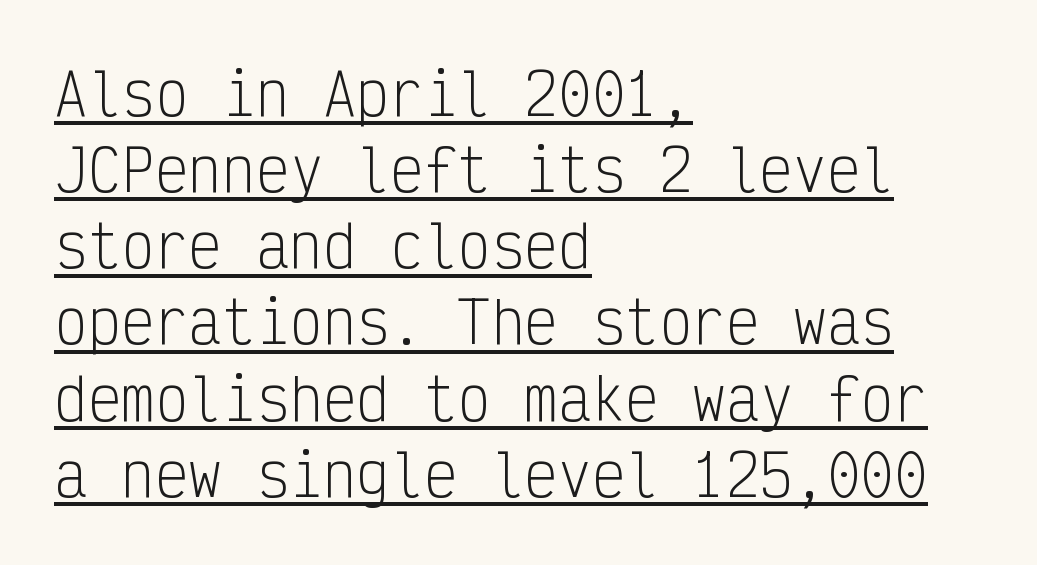
The specimen reads as upright at a glance. Normally led — the rows are evenly, conventionally spaced. What kind of face is this? One without serifs — a sans. Left-aligned paragraph, ragged on the right. The specimen includes a rule beneath the text block's lines. On a weight scale, this lands at 450 or below.
